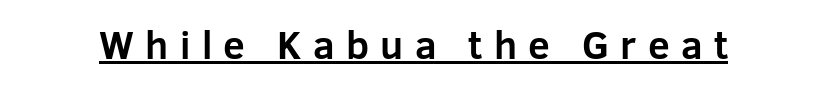
Q: Is the text bold? A: Yes.
Q: Is the text italic (slanted)? A: No, it is upright.
Q: Is the typeface a serif or a sans-serif typeface? A: Sans-serif.
Q: Is the text underlined? A: Yes.
Q: Is the spacing between letters normal or unusually wide? A: Unusually wide.
Q: Width (condensed, normal, or wide)? A: Normal.
Q: Stroke contrast? A: Low.
Q: x-height? A: Medium.
Q: Monospaced? A: No.
